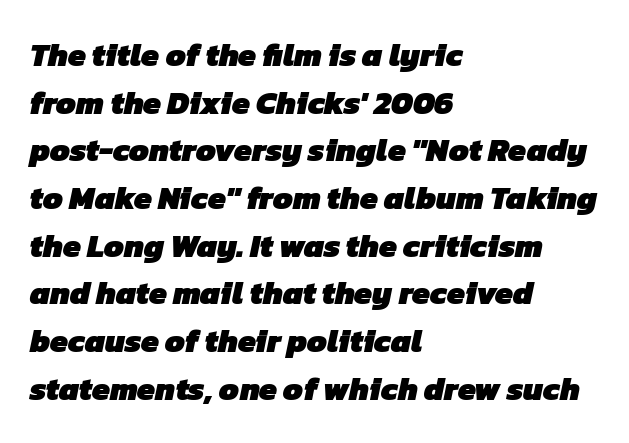
The letterforms sit shoulder to shoulder at normal distance. These lines stack with their left ends in a neat column. Regarding leading, the lines here are spaced in the standard way. Serifs: no, the terminals of the letterforms are clean. The rendering uses natural spacing where letterforms have individual widths.
